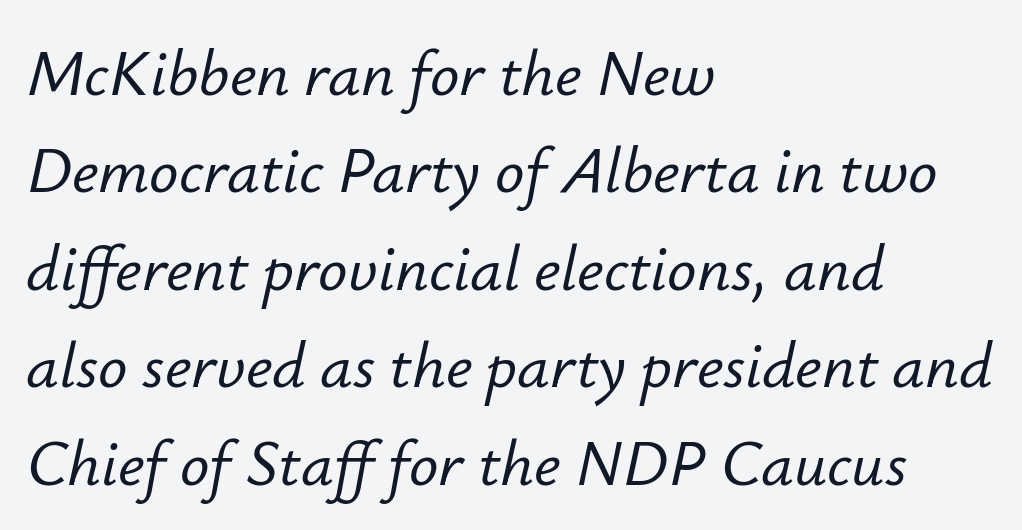
{"italic": "yes", "lean": "right", "slant_degrees": 12, "width": "normal", "stroke_contrast": "low", "x_height": "small", "monospaced": "no", "underline": "no", "align": "left", "line_spacing": "normal", "line_spacing_ratio": 1.5, "letter_spacing": "normal", "letter_spacing_em": 0.0, "glyph_px": 65}
